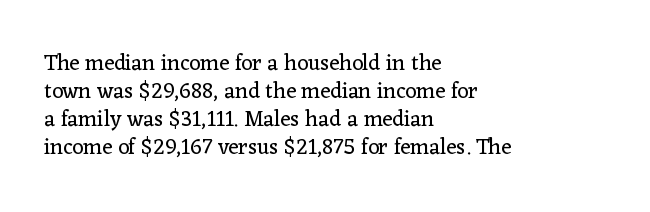
No extra ink here — the face is not bold. Students, observe: this is what conventionally led text looks like. Visually the block forms a straight wall on the left and a jagged coastline on the right. Clear beneath every line of the passage.
